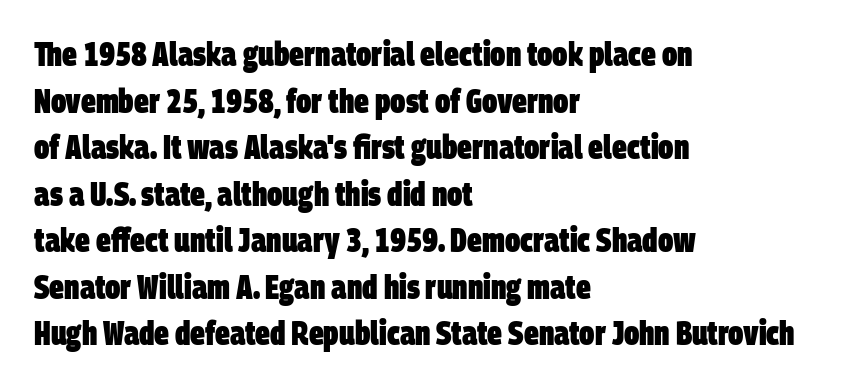
Regarding leading, the lines here are spaced in the standard way. Letter spacing: default. Spacing verdict: proportional, widths tailored to each character. Leftover space on each line is placed entirely after the last word. Weight: bold. Look at the bottom of the vertical strokes: they stop flat, with no serifs.
